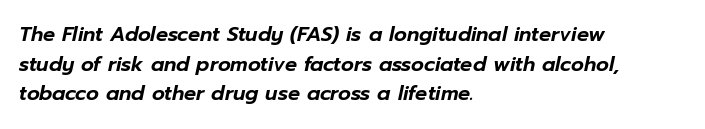
Q: Is the text italic (slanted)? A: Yes, it leans right by about 12 degrees.
Q: Is the text underlined? A: No.
Q: How is the paragraph aligned? A: Left-aligned.
Q: Is the spacing between letters normal or unusually wide? A: Normal.
Q: Is the spacing between lines tight, normal or loose? A: Normal.
